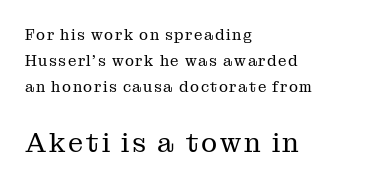
{"italic": "no", "bold": "no", "underline": "no", "align": "left", "line_spacing_ratio": 1.74, "larger_block": "second", "size_ratio": 1.8, "glyph_px": 27}
